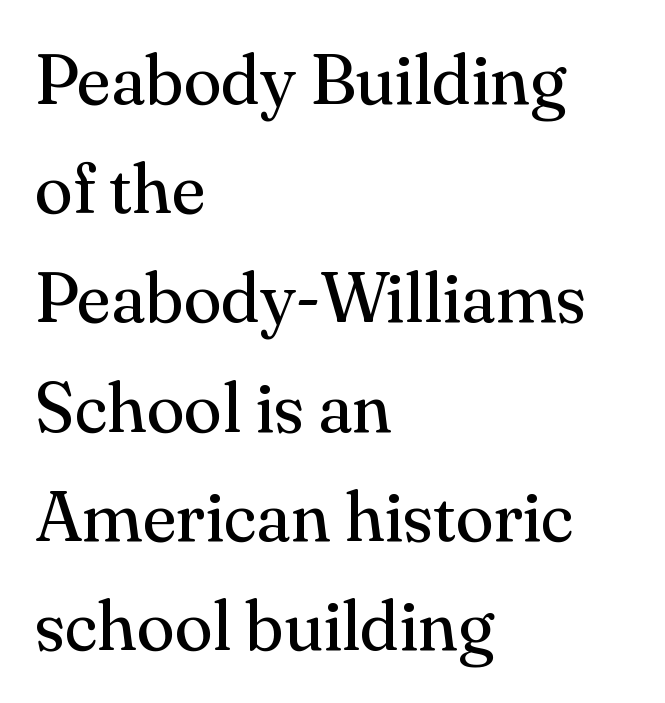
The rendering uses natural spacing where letterforms have individual widths. Beneath every word, the page is bare. Left-aligned paragraph, ragged on the right. The typeface chosen for these lines features serifs. The font sits on the lighter half of the weight spectrum, regular included. The block of text has a typical density, with ordinary space between rows.
